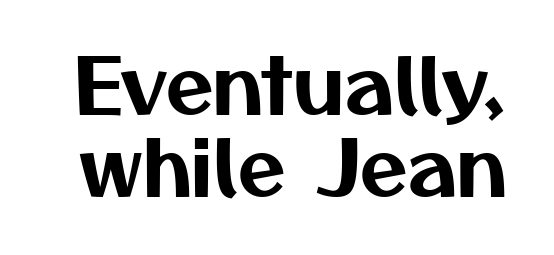
The image shows 77 px sans-serif type; set tight line spacing (1.07x), normal letter spacing, not underlined; medium stroke contrast and a medium x-height.
